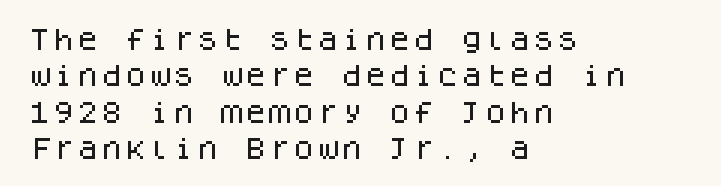
The image shows 24 px text type, upright; set left-aligned, normal line spacing (1.52x), normal letter spacing, not underlined.
